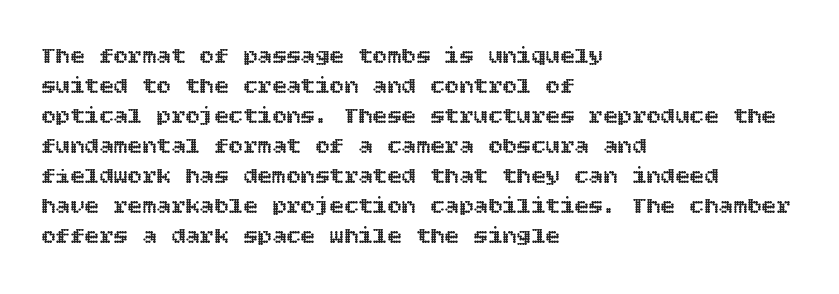
Q: Is the text italic (slanted)? A: No, it is upright.
Q: Is the text underlined? A: No.
Q: How is the paragraph aligned? A: Left-aligned.
Q: Is the spacing between letters normal or unusually wide? A: Normal.
Q: Is the spacing between lines tight, normal or loose? A: Normal.
